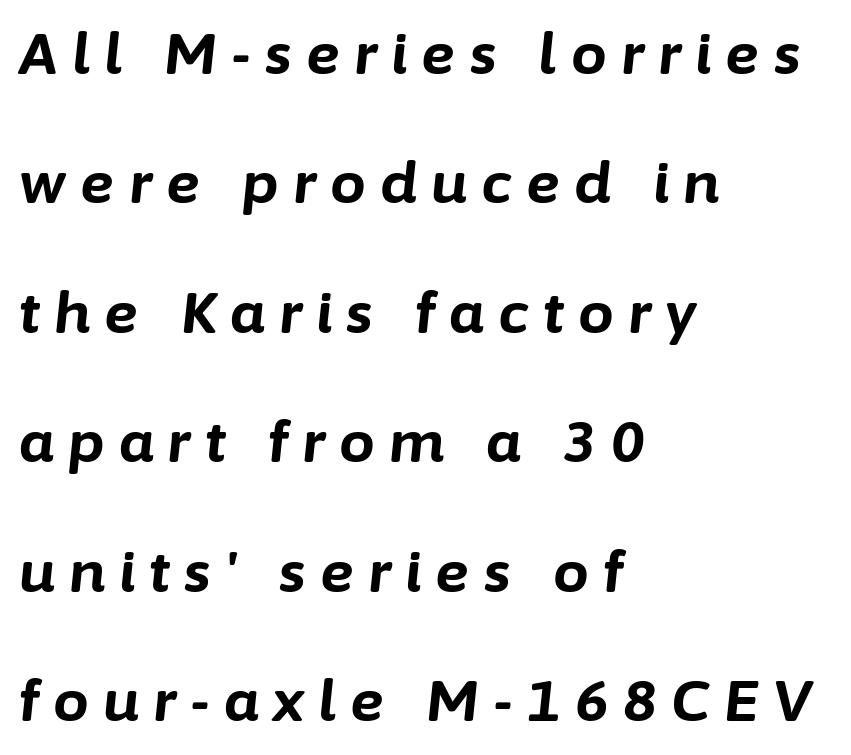
The image shows 57 px bold type, italic (leaning right); set left-aligned, loose line spacing (2.27x), unusually wide letter spacing (+0.25 em), not underlined; low stroke contrast and a medium x-height.
